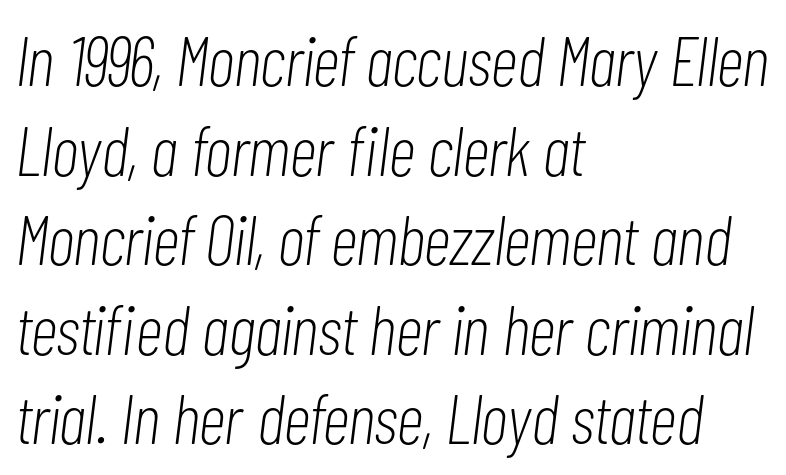
The image shows 70 px light, condensed type, italic (leaning right); set left-aligned, normal line spacing (1.28x), normal letter spacing, not underlined; low stroke contrast and a medium x-height.
